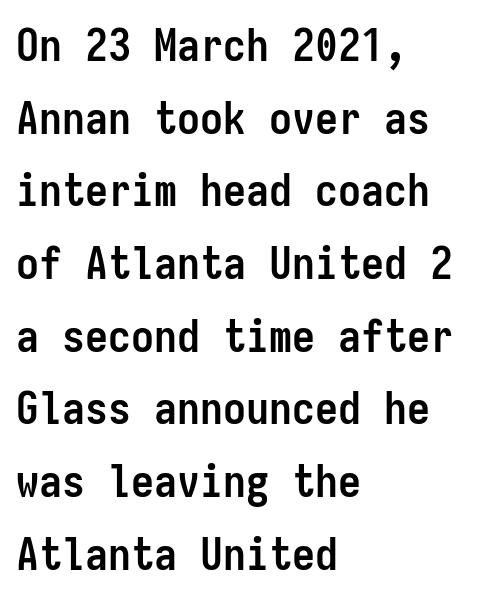
{"serif": "no", "italic": "no", "bold": "yes", "weight": "semibold", "width": "condensed", "stroke_contrast": "low", "x_height": "medium", "monospaced": "yes", "underline": "no", "align": "left", "line_spacing": "normal", "line_spacing_ratio": 1.58, "letter_spacing": "normal", "letter_spacing_em": 0.0, "glyph_px": 46}
